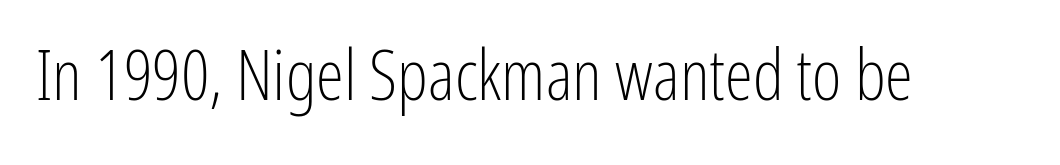
Weight class: somewhere from thin through regular. Anything drawn beneath the words? Only blank space. This sample uses a sans-serif face. The letters sit at their default tracking, neither squeezed nor spread. The passage shown is typed in a proportional face where columns would drift. When letters stand straight like this, we call the style roman or upright.
